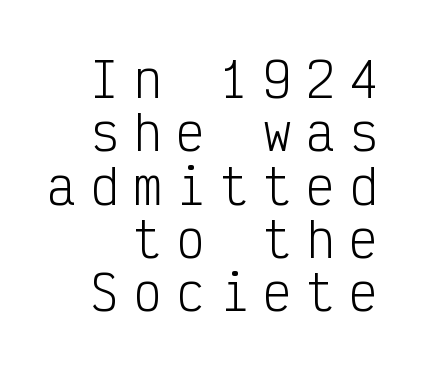
Unlike a traditional serif, this face leaves its strokes unadorned. The letters are spread apart with noticeably loose tracking. Does the leading feel generous? Not at all — it's pinched. Note the uniform advance width — an 'i' takes as much space as an 'm'. Stems here are at most as thick as an everyday book face. Ordinary non-slanted type is in use.
